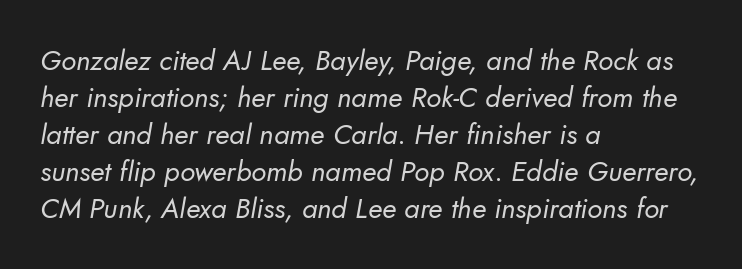
These glyphs show unthickened strokes, regular width or finer. Successive baselines arrive at the customary interval. Decoration check: the copy has no underline. Line beginnings align vertically; line endings do not. Looks like regular typesetting: each glyph gets only the width it needs. Grotesque or geometric, the face here clearly has no serifs.
